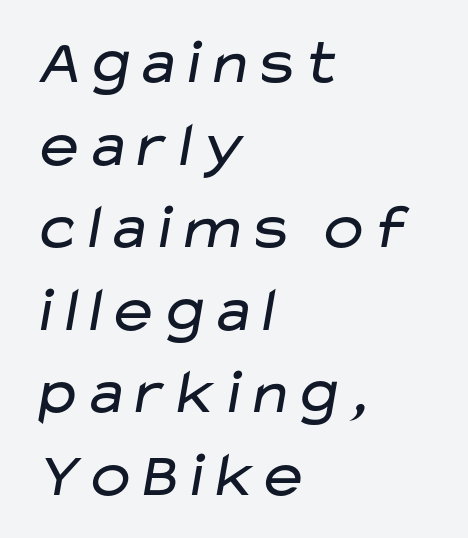
The image shows 64 px regular-weight, wide sans-serif type; set left-aligned, normal line spacing (1.29x), normal letter spacing, not underlined; low stroke contrast and a medium x-height.
